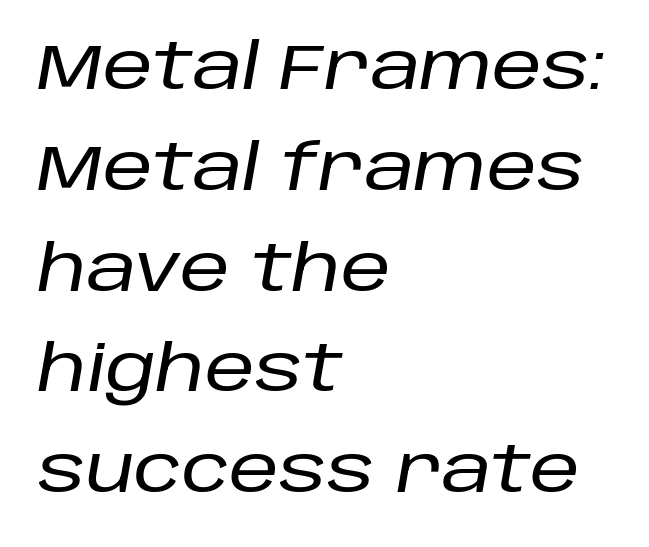
Compared with typical body copy, the letter spacing here is the same. Students, observe: this is what conventionally led text looks like. Rule under the text: the space is simply empty. Typeset ragged right — the left edge is the straight one. These lines are rendered in a variable-pitch font.
